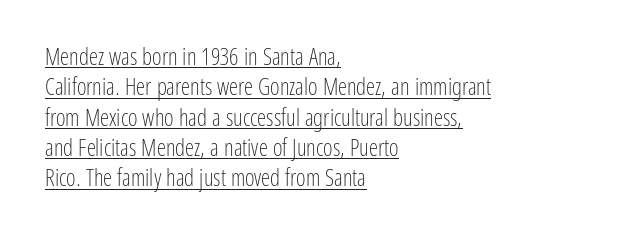
The image shows 23 px text type, upright; set left-aligned, normal line spacing (1.32x), normal letter spacing, underlined.
